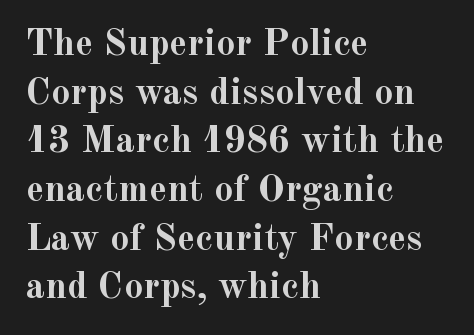
{"serif": "yes", "italic": "no", "bold": "yes", "weight": "semibold", "width": "normal", "x_height": "small", "monospaced": "no", "underline": "no", "align": "left", "line_spacing": "normal", "line_spacing_ratio": 1.28, "letter_spacing": "normal", "letter_spacing_em": 0.0, "glyph_px": 38}
